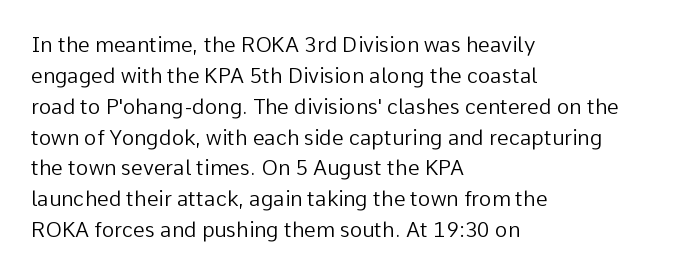
{"italic": "no", "bold": "no", "underline": "no", "align": "left", "line_spacing": "normal", "line_spacing_ratio": 1.47, "letter_spacing": "normal", "letter_spacing_em": 0.0, "glyph_px": 21}
